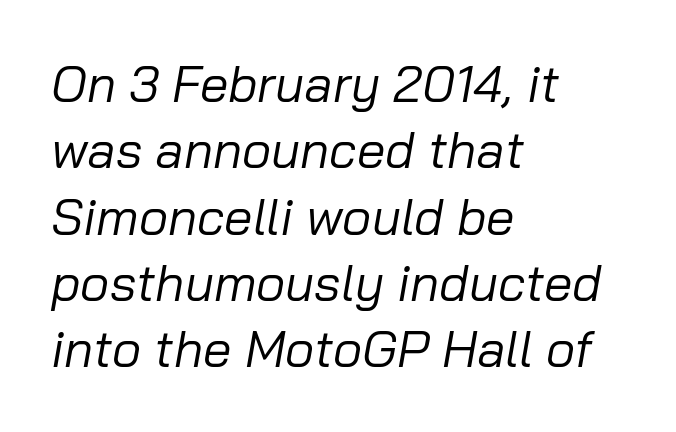
Q: Is the text bold? A: No.
Q: Is the text italic (slanted)? A: Yes, it leans right by about 10 degrees.
Q: Is the text underlined? A: No.
Q: How is the paragraph aligned? A: Left-aligned.
Q: Is the spacing between letters normal or unusually wide? A: Normal.
Q: Is the spacing between lines tight, normal or loose? A: Normal.
Q: Width (condensed, normal, or wide)? A: Normal.
Q: Stroke contrast? A: Low.
Q: x-height? A: Medium.
Q: Monospaced? A: No.
